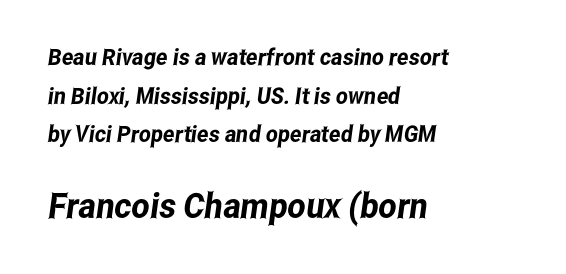
{"serif": "no", "width": "condensed", "stroke_contrast": "low", "x_height": "medium", "monospaced": "no", "underline": "no", "align": "left", "line_spacing": "normal", "line_spacing_ratio": 1.68, "letter_spacing": "normal", "letter_spacing_em": 0.0, "larger_block": "second", "size_ratio": 1.52, "glyph_px": 35}
